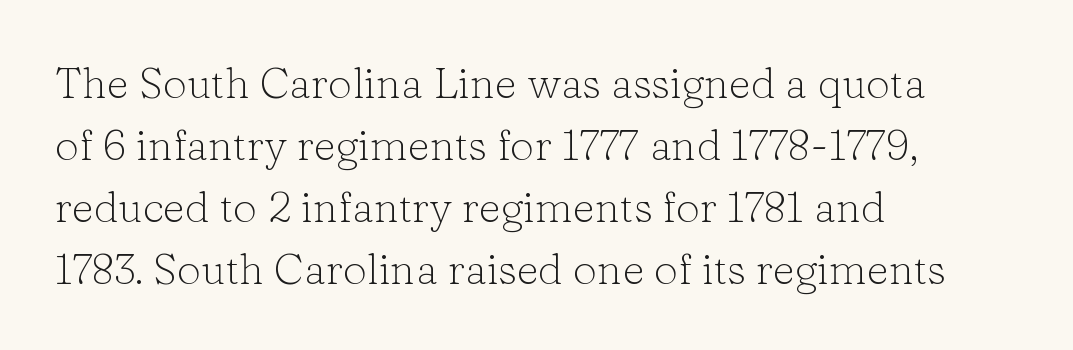
{"serif": "yes", "italic": "no", "bold": "no", "weight": "light", "width": "normal", "stroke_contrast": "low", "x_height": "medium", "monospaced": "no", "underline": "no", "align": "left", "line_spacing": "normal", "line_spacing_ratio": 1.44, "letter_spacing": "normal", "letter_spacing_em": 0.0, "glyph_px": 43}
